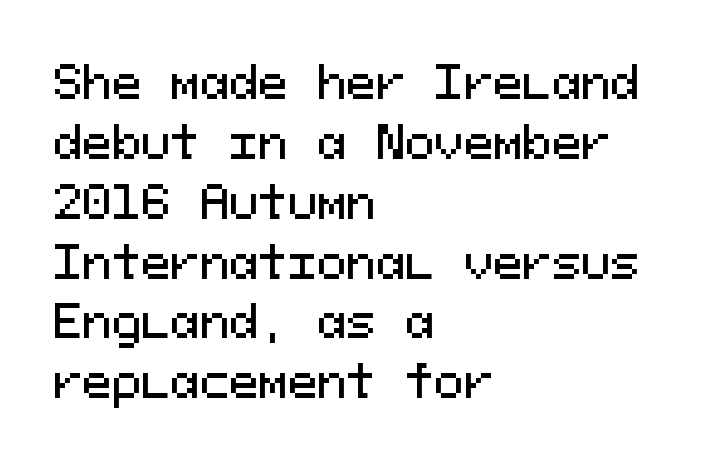
Q: Is the text italic (slanted)? A: No, it is upright.
Q: Is the typeface a serif or a sans-serif typeface? A: Sans-serif.
Q: Is the text underlined? A: No.
Q: How is the paragraph aligned? A: Left-aligned.
Q: Is the spacing between letters normal or unusually wide? A: Normal.
Q: Is the spacing between lines tight, normal or loose? A: Normal.
Q: Width (condensed, normal, or wide)? A: Normal.
Q: Stroke contrast? A: Medium.
Q: x-height? A: Medium.
Q: Monospaced? A: Yes.
